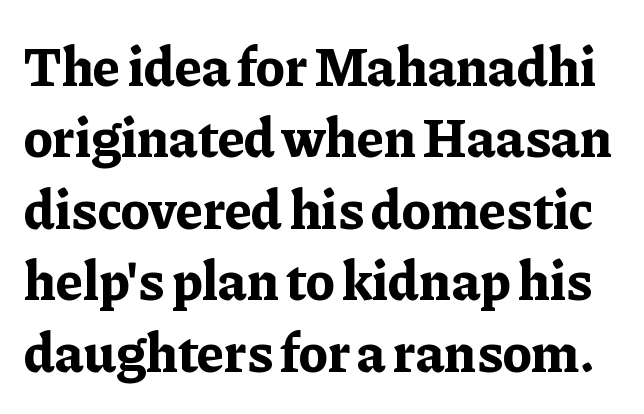
The image shows 55 px bold serif type, upright; set normal line spacing (1.3x), normal letter spacing, not underlined; low stroke contrast and a medium x-height.
